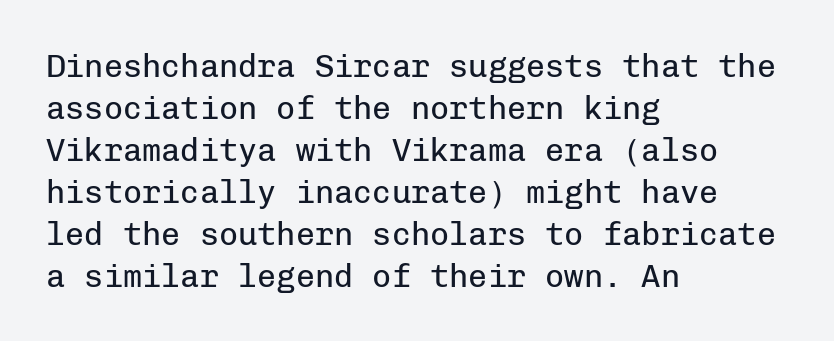
This reads as an unemphasized weight, regular at the heaviest. The type family on display is of the sans-serif kind. These lines were composed using upright roman letters. Has an underline been added? It has not.
